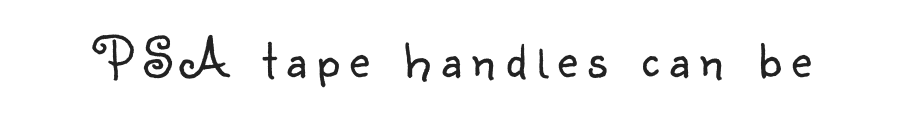
Does the lettering tilt? It doesn't — this is upright. Underlining? Definitely not there. These lines are composed in type without serifs. Spacing verdict: proportional, widths tailored to each character. Is the type heavy? It reads as light-to-regular instead.
